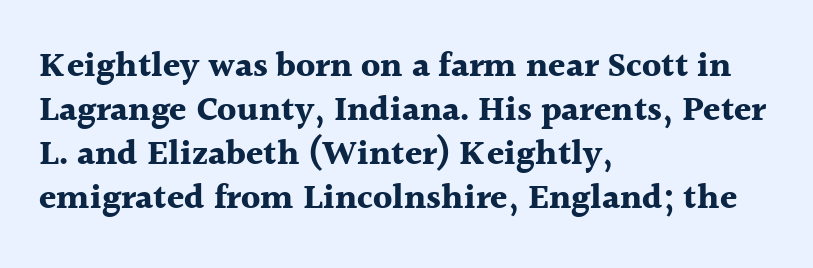
The image shows 35 px bold serif type, upright; set left-aligned, normal line spacing (1.26x), normal letter spacing, not underlined; a medium x-height.
